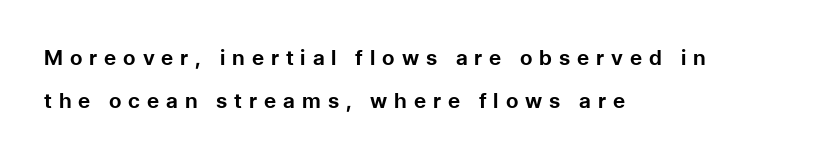
{"italic": "no", "bold": "yes", "underline": "no", "align": "left", "line_spacing": "loose", "line_spacing_ratio": 2.07, "letter_spacing": "wide", "letter_spacing_em": 0.33, "glyph_px": 21}
